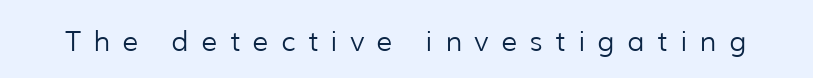
{"serif": "no", "italic": "no", "bold": "no", "weight": "light", "width": "normal", "stroke_contrast": "low", "x_height": "medium", "monospaced": "no", "underline": "no", "letter_spacing": "wide", "letter_spacing_em": 0.45, "glyph_px": 28}
